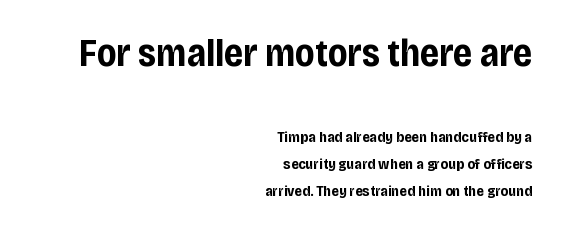
The image shows 38 px bold, condensed sans-serif type, upright; set right-aligned, line spacing 1.79x, normal letter spacing, not underlined; the first (top) block is 2.53x larger; low stroke contrast and a large x-height.
